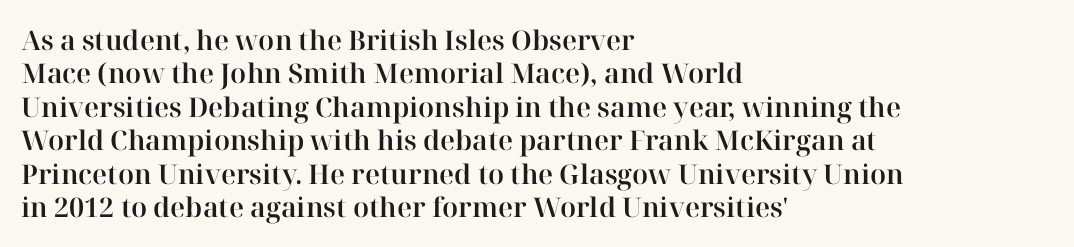
Q: Is the text italic (slanted)? A: No, it is upright.
Q: Is the text underlined? A: No.
Q: How is the paragraph aligned? A: Left-aligned.
Q: Is the spacing between letters normal or unusually wide? A: Normal.
